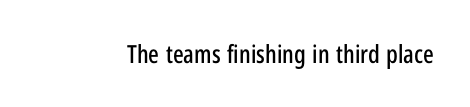
If you drew a line through each stem, it would be perfectly vertical. Characters follow at the spacing the type designer built in. The words here are not underlined.
